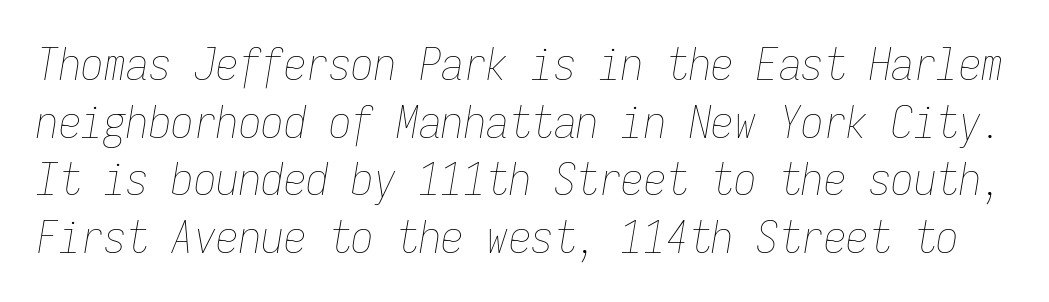
The zone under the glyphs is completely vacant. Slant detected: the letters are inclined. The letters march in equal steps, a hallmark of fixed-pitch type. Observe the ordinary spacing: letters are neighbours, not strangers. The weight would be labelled regular, book, light, or lighter still. Line spacing here is normal.
